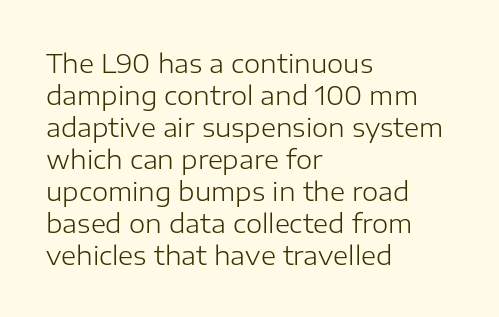
{"italic": "no", "bold": "no", "underline": "no", "align": "left", "line_spacing_ratio": 1.23, "letter_spacing": "normal", "letter_spacing_em": 0.0, "glyph_px": 26}
